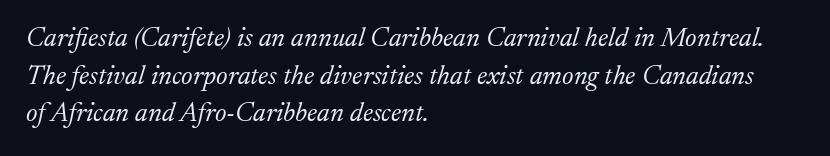
Q: Is the text bold? A: No.
Q: Is the text italic (slanted)? A: Yes, it leans right by about 17 degrees.
Q: Is the text underlined? A: No.
Q: How is the paragraph aligned? A: Left-aligned.
Q: Is the spacing between letters normal or unusually wide? A: Normal.
Q: Is the spacing between lines tight, normal or loose? A: Normal.
